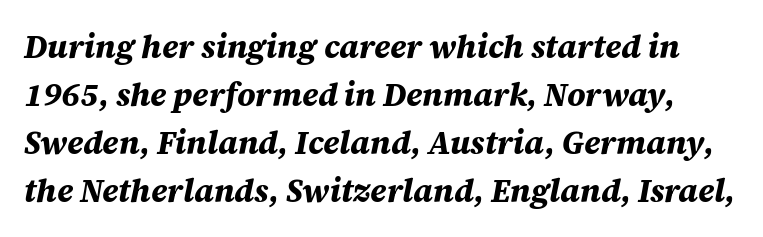
The image shows 32 px bold type, italic (leaning right); set normal line spacing (1.5x), normal letter spacing, not underlined; medium stroke contrast and a large x-height.
